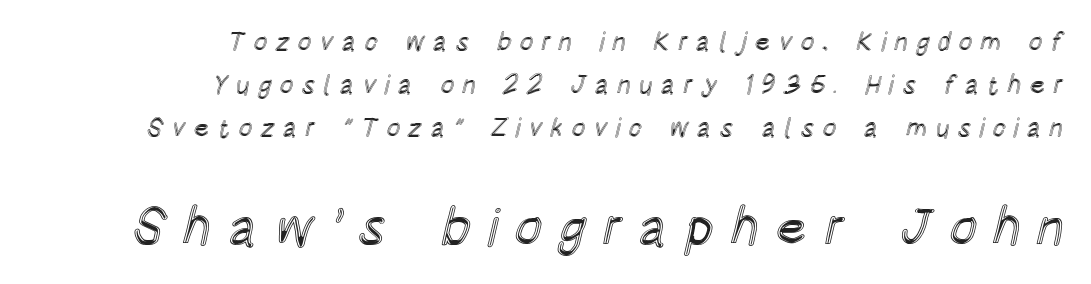
Typesetter's note — lower block bumped up in size, upper block left smaller. Any mark beneath the type? The region is blank. Does extra space separate the letters? Yes, quite a lot of it. Regular leading. Right-aligned paragraph, ragged on the left.
